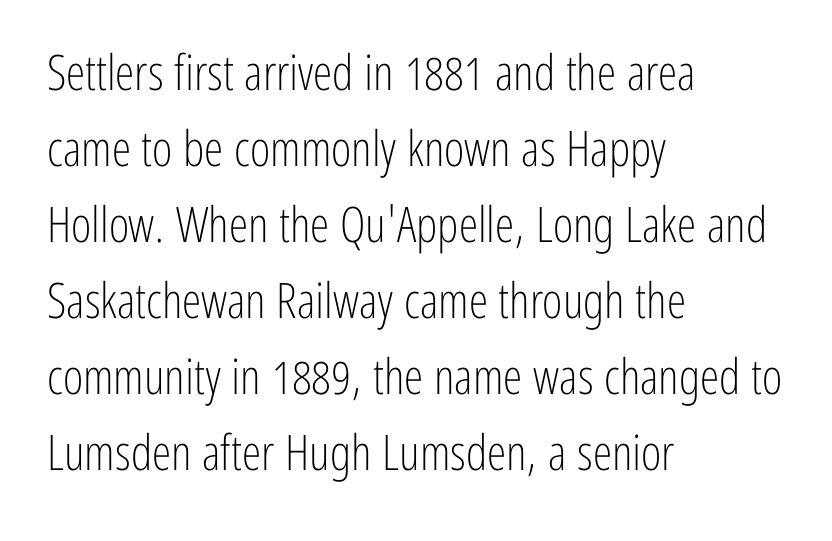
Q: Is the text bold? A: No.
Q: Is the text italic (slanted)? A: No, it is upright.
Q: Is the typeface a serif or a sans-serif typeface? A: Sans-serif.
Q: Is the text underlined? A: No.
Q: How is the paragraph aligned? A: Left-aligned.
Q: Is the spacing between letters normal or unusually wide? A: Normal.
Q: Is the spacing between lines tight, normal or loose? A: Normal.
Q: Width (condensed, normal, or wide)? A: Condensed.
Q: Stroke contrast? A: Low.
Q: x-height? A: Medium.
Q: Monospaced? A: No.
